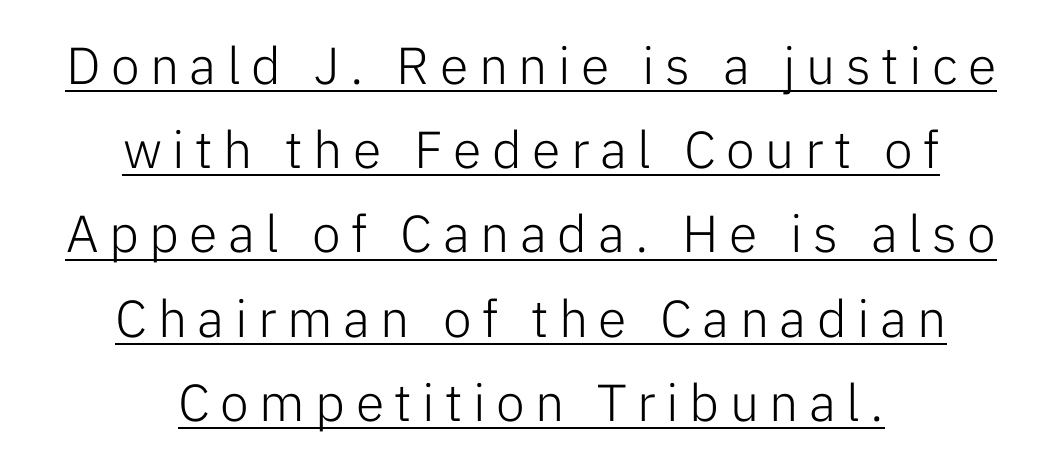
Like a heading marked for emphasis, these lines bear an underscore. Spacing verdict: proportional, widths tailored to each character. The font family rendered here belongs to the sans-serif group. Quick note: interline space is typical.
